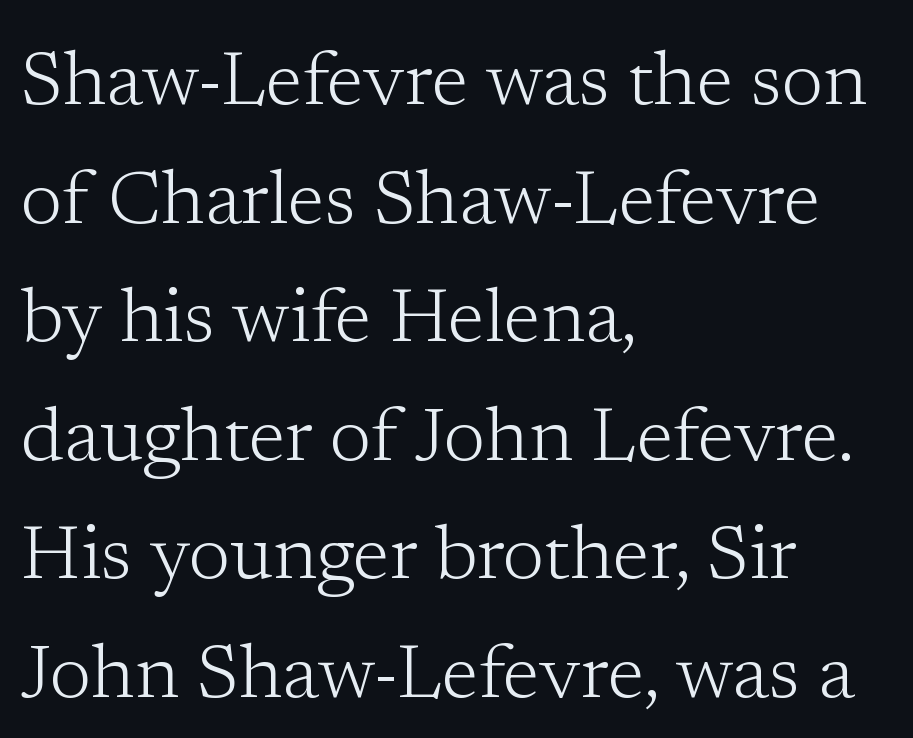
{"serif": "yes", "italic": "no", "bold": "no", "weight": "light", "width": "normal", "stroke_contrast": "low", "x_height": "medium", "monospaced": "no", "underline": "no", "align": "left", "line_spacing": "normal", "line_spacing_ratio": 1.56, "letter_spacing": "normal", "letter_spacing_em": 0.0, "glyph_px": 76}
